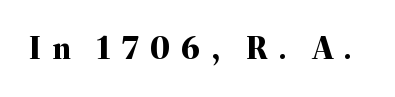
Q: Is the text bold? A: Yes.
Q: Is the text italic (slanted)? A: No, it is upright.
Q: Is the typeface a serif or a sans-serif typeface? A: Serif.
Q: Is the text underlined? A: No.
Q: Is the spacing between letters normal or unusually wide? A: Unusually wide.
Q: Width (condensed, normal, or wide)? A: Normal.
Q: Stroke contrast? A: Medium.
Q: x-height? A: Medium.
Q: Monospaced? A: No.
